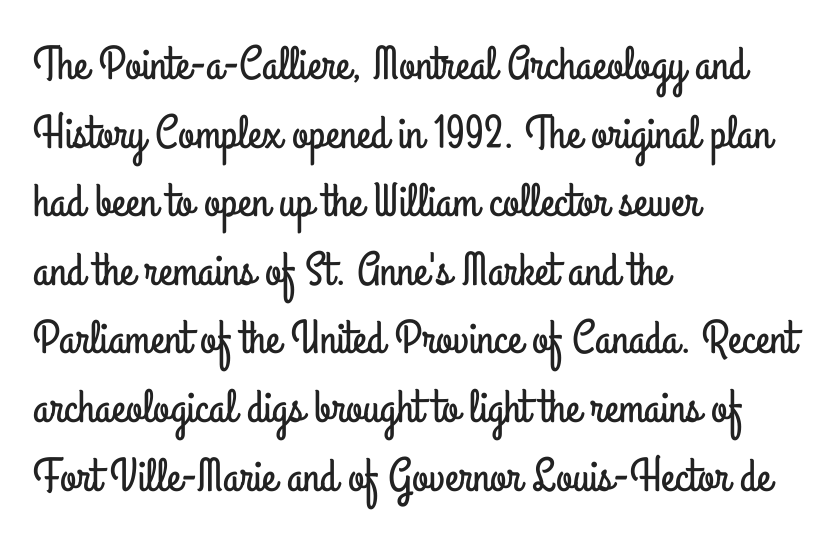
{"serif": "no", "italic": "no", "width": "condensed", "stroke_contrast": "low", "x_height": "small", "monospaced": "no", "underline": "no", "align": "left", "line_spacing": "normal", "line_spacing_ratio": 1.46, "letter_spacing": "normal", "letter_spacing_em": 0.0, "glyph_px": 47}
